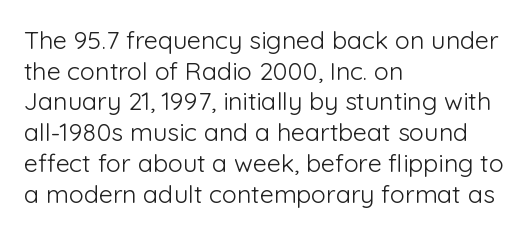
Q: Is the text bold? A: No.
Q: Is the text italic (slanted)? A: No, it is upright.
Q: Is the text underlined? A: No.
Q: How is the paragraph aligned? A: Left-aligned.
Q: Is the spacing between letters normal or unusually wide? A: Normal.
